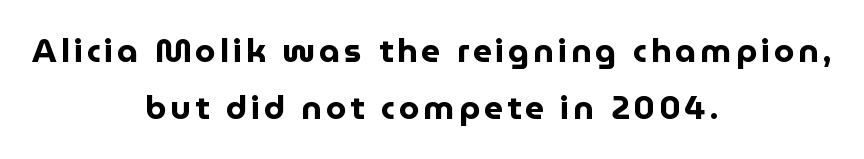
Q: Is the text bold? A: Yes.
Q: Is the text italic (slanted)? A: No, it is upright.
Q: Is the typeface a serif or a sans-serif typeface? A: Sans-serif.
Q: Is the text underlined? A: No.
Q: How is the paragraph aligned? A: Centered.
Q: Width (condensed, normal, or wide)? A: Normal.
Q: Stroke contrast? A: Low.
Q: x-height? A: Medium.
Q: Monospaced? A: No.
